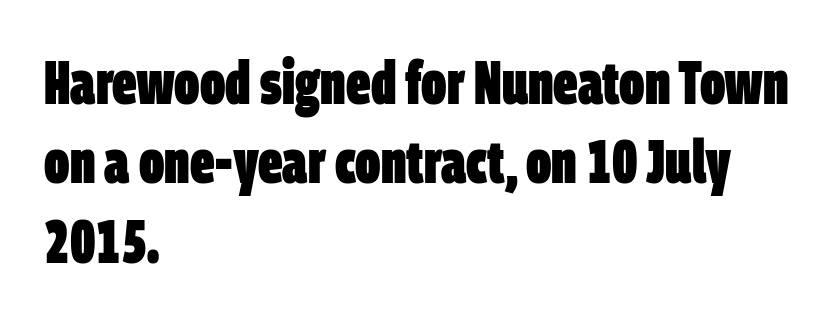
The image shows 61 px heavy, condensed sans-serif type; set left-aligned, normal line spacing (1.3x), normal letter spacing, not underlined; low stroke contrast and a large x-height.
